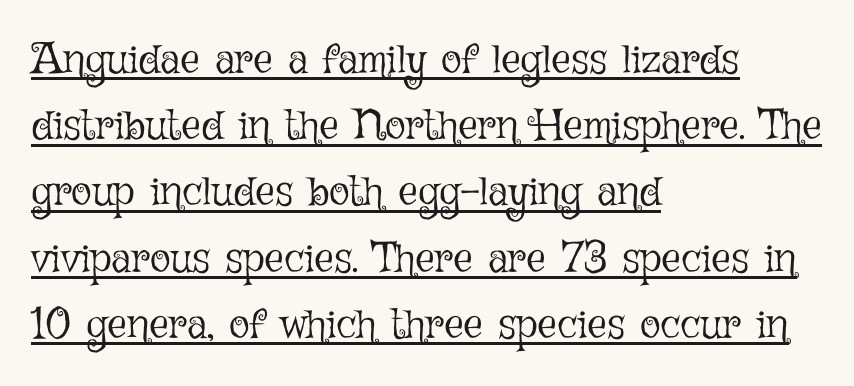
{"italic": "no", "bold": "no", "weight": "light", "width": "normal", "stroke_contrast": "low", "x_height": "medium", "monospaced": "no", "underline": "yes", "align": "left", "line_spacing": "normal", "line_spacing_ratio": 1.54, "letter_spacing": "normal", "letter_spacing_em": 0.0, "glyph_px": 43}
